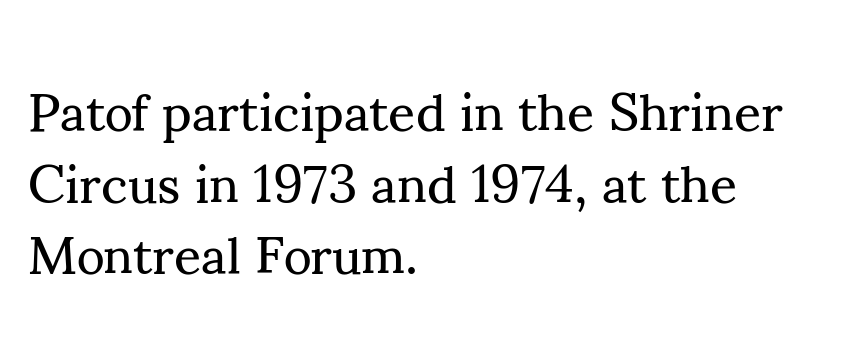
{"serif": "yes", "italic": "no", "bold": "no", "weight": "regular", "width": "normal", "stroke_contrast": "medium", "x_height": "small", "monospaced": "no", "underline": "no", "align": "left", "line_spacing": "normal", "line_spacing_ratio": 1.35, "letter_spacing": "normal", "letter_spacing_em": 0.0, "glyph_px": 53}
